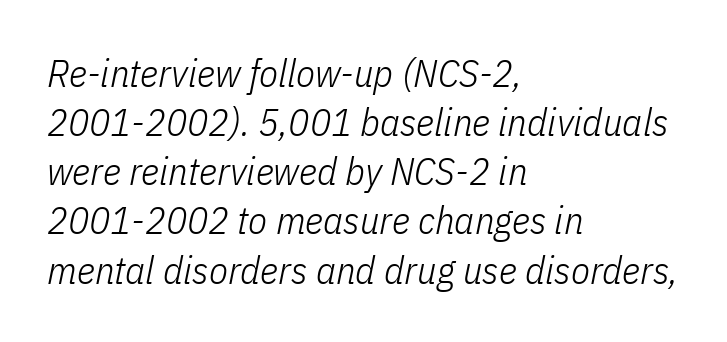
{"italic": "yes", "lean": "right", "slant_degrees": 11, "bold": "no", "weight": "light", "width": "condensed", "stroke_contrast": "low", "x_height": "medium", "monospaced": "no", "underline": "no", "align": "left", "line_spacing": "normal", "line_spacing_ratio": 1.26, "letter_spacing": "normal", "letter_spacing_em": 0.0, "glyph_px": 39}
